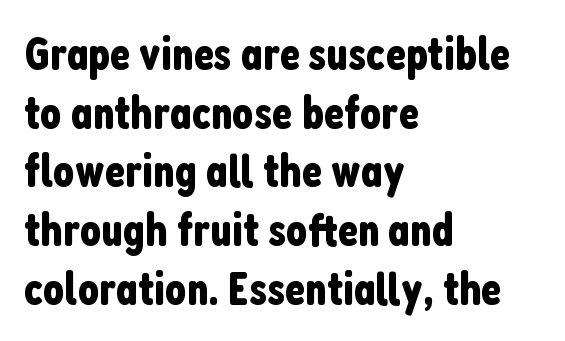
The image shows 47 px condensed sans-serif type, upright; set left-aligned, normal line spacing (1.25x), normal letter spacing, not underlined; low stroke contrast and a medium x-height.
